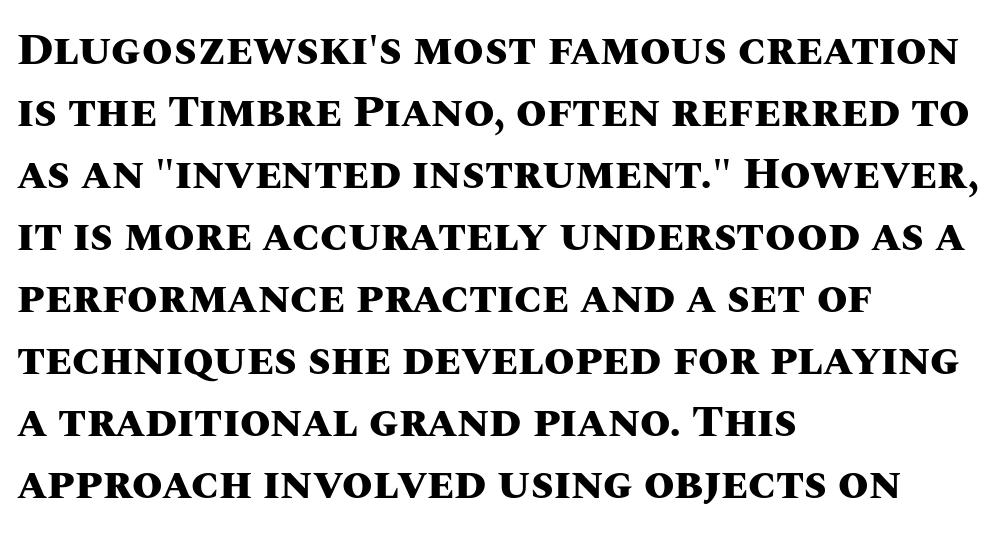
{"italic": "no", "bold": "yes", "weight": "heavy", "width": "normal", "stroke_contrast": "medium", "x_height": "large", "monospaced": "no", "underline": "no", "align": "left", "line_spacing": "normal", "line_spacing_ratio": 1.41, "letter_spacing": "normal", "letter_spacing_em": 0.0, "glyph_px": 44}
